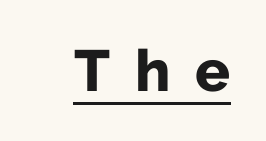
{"serif": "no", "italic": "no", "bold": "yes", "weight": "bold", "width": "normal", "stroke_contrast": "low", "x_height": "medium", "monospaced": "no", "underline": "yes", "letter_spacing": "wide", "letter_spacing_em": 0.43, "glyph_px": 58}
